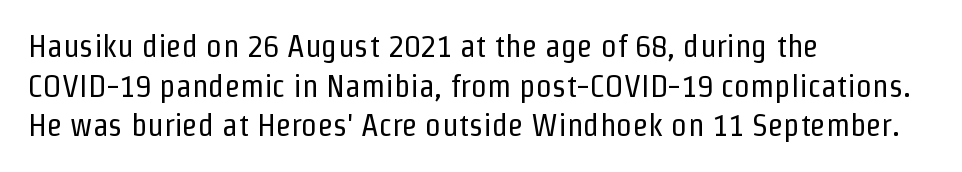
The image shows 32 px regular-weight, condensed sans-serif type, upright; set left-aligned, line spacing 1.24x, normal letter spacing, not underlined; low stroke contrast and a medium x-height.
